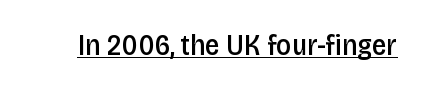
Q: Is the text bold? A: Semi-bold.
Q: Is the text italic (slanted)? A: No, it is upright.
Q: Is the typeface a serif or a sans-serif typeface? A: Sans-serif.
Q: Is the text underlined? A: Yes.
Q: Is the spacing between letters normal or unusually wide? A: Normal.
Q: Width (condensed, normal, or wide)? A: Condensed.
Q: Stroke contrast? A: Low.
Q: x-height? A: Large.
Q: Monospaced? A: No.
